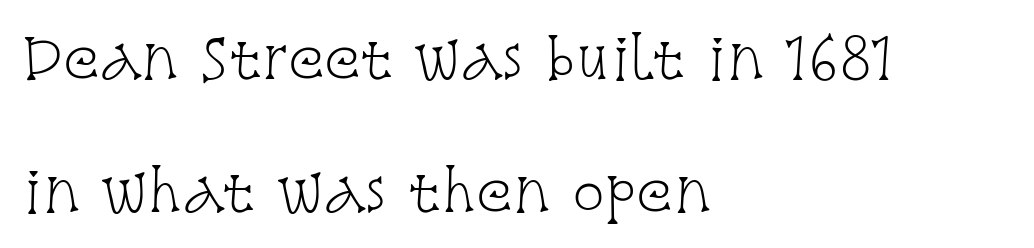
{"serif": "yes", "italic": "no", "bold": "no", "weight": "light", "width": "condensed", "stroke_contrast": "low", "x_height": "large", "monospaced": "no", "underline": "no", "align": "left", "line_spacing": "loose", "line_spacing_ratio": 2.46, "letter_spacing": "normal", "letter_spacing_em": 0.0, "glyph_px": 54}
